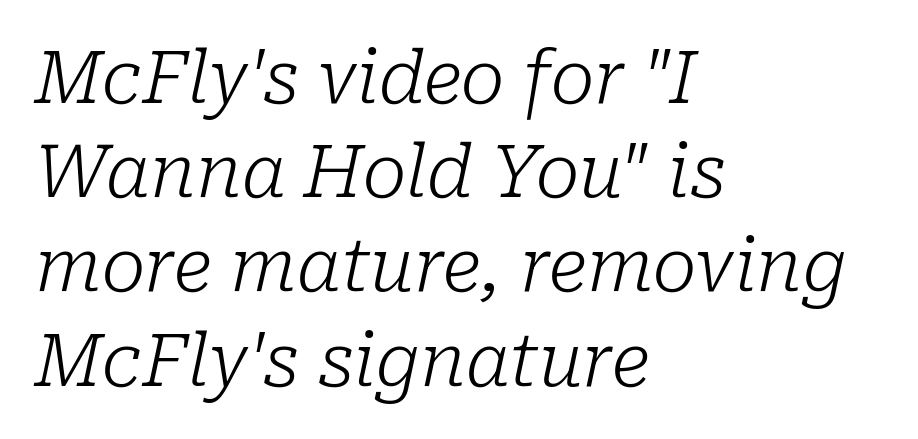
Q: Is the text bold? A: No.
Q: Is the text italic (slanted)? A: Yes, it leans right by about 10 degrees.
Q: Is the typeface a serif or a sans-serif typeface? A: Serif.
Q: Is the text underlined? A: No.
Q: How is the paragraph aligned? A: Left-aligned.
Q: Is the spacing between letters normal or unusually wide? A: Normal.
Q: Is the spacing between lines tight, normal or loose? A: Normal.
Q: Width (condensed, normal, or wide)? A: Normal.
Q: Stroke contrast? A: Low.
Q: x-height? A: Medium.
Q: Monospaced? A: No.
